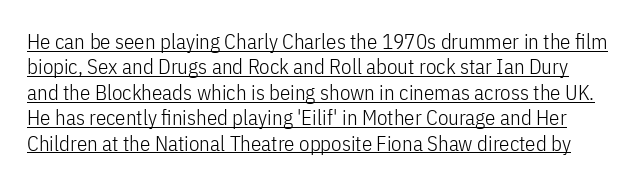
{"italic": "no", "bold": "no", "underline": "yes", "line_spacing_ratio": 1.21, "letter_spacing": "normal", "letter_spacing_em": 0.0, "glyph_px": 21}
